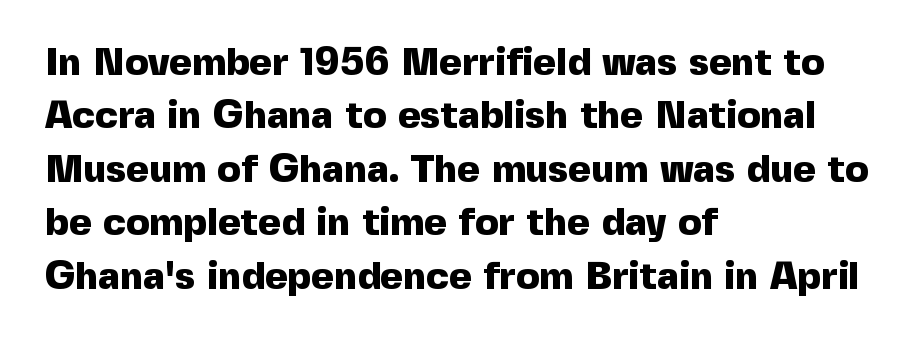
What stands out about the letter spacing? Nothing — it is the standard amount. Each letter keeps its own natural width here, so spacing adapts to shape. Regarding leading, the lines here are spaced in the standard way. A bare baseline throughout the passage. Posture: vertical.
